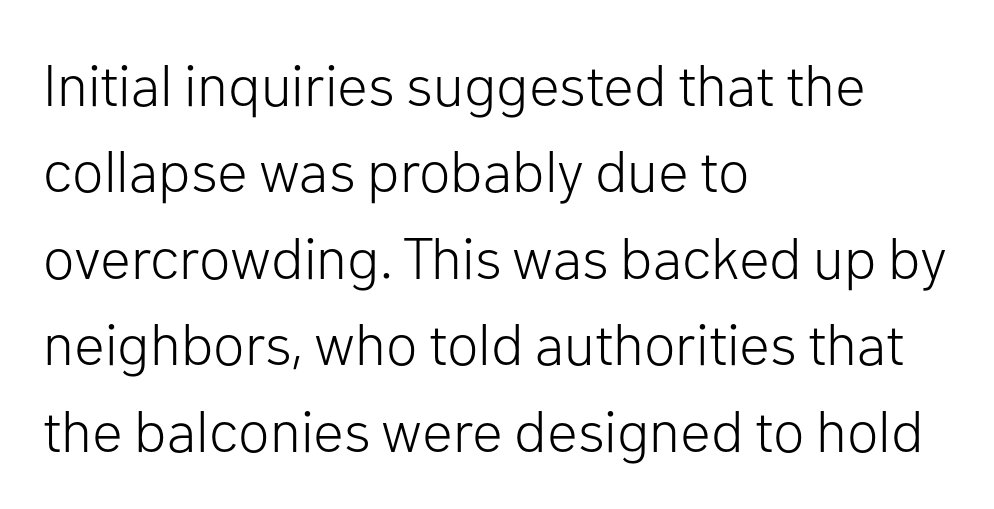
Vertically, the passage feels balanced, rows spaced as you'd expect. A typesetter would call this zero additional tracking. The lines in this sample share a left origin and differ only in where they stop. These glyphs show unthickened strokes, regular width or finer. The rendering shows plain stroke endings on the letterforms — a sans-serif design. The zone under the glyphs is completely vacant.
